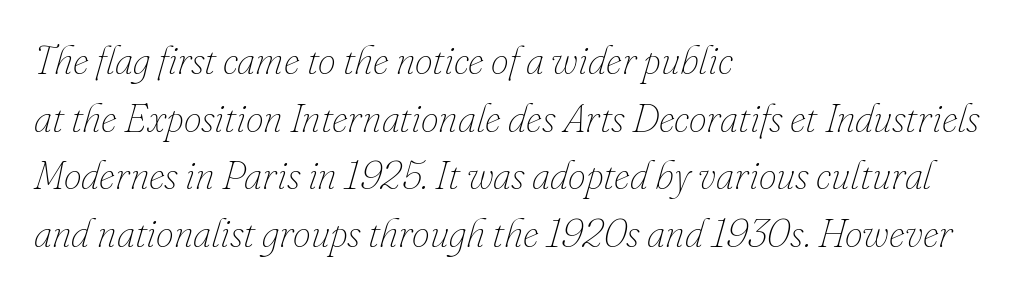
Q: Is the text bold? A: No.
Q: Is the text italic (slanted)? A: Yes, it leans right by about 16 degrees.
Q: Is the text underlined? A: No.
Q: How is the paragraph aligned? A: Left-aligned.
Q: Is the spacing between letters normal or unusually wide? A: Normal.
Q: Is the spacing between lines tight, normal or loose? A: Normal.
Q: Width (condensed, normal, or wide)? A: Normal.
Q: Stroke contrast? A: Low.
Q: x-height? A: Small.
Q: Monospaced? A: No.
